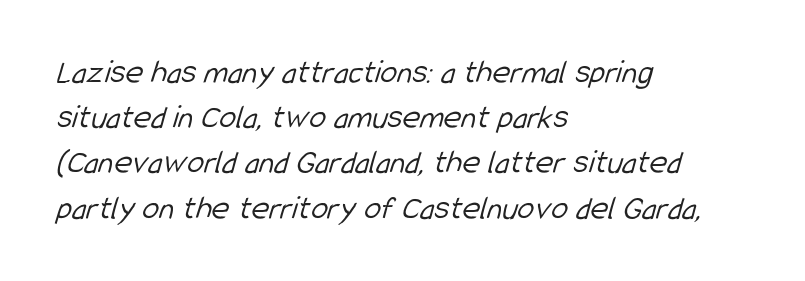
Q: Is the text bold? A: No.
Q: Is the typeface a serif or a sans-serif typeface? A: Sans-serif.
Q: Is the text underlined? A: No.
Q: How is the paragraph aligned? A: Left-aligned.
Q: Is the spacing between letters normal or unusually wide? A: Normal.
Q: Is the spacing between lines tight, normal or loose? A: Normal.
Q: Width (condensed, normal, or wide)? A: Condensed.
Q: Stroke contrast? A: Low.
Q: x-height? A: Medium.
Q: Monospaced? A: No.
